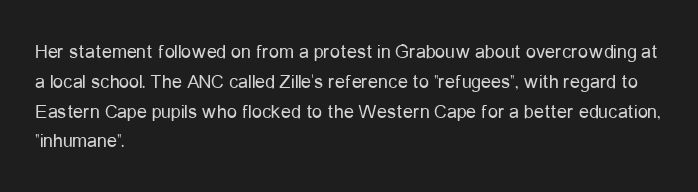
Q: Is the text bold? A: No.
Q: Is the text italic (slanted)? A: No, it is upright.
Q: Is the text underlined? A: No.
Q: How is the paragraph aligned? A: Left-aligned.
Q: Is the spacing between letters normal or unusually wide? A: Normal.
Q: Is the spacing between lines tight, normal or loose? A: Normal.
